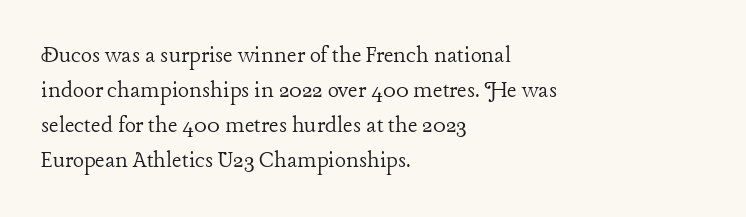
The image shows 26 px text type, upright; set left-aligned, normal line spacing (1.34x), normal letter spacing, not underlined.
